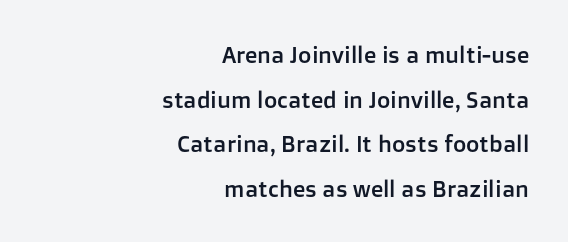
The image shows 23 px text type, upright; set right-aligned, loose line spacing (1.94x), normal letter spacing, not underlined.
